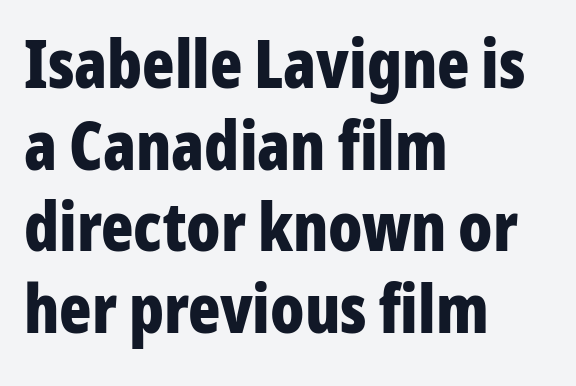
Q: Is the text bold? A: Yes.
Q: Is the text italic (slanted)? A: No, it is upright.
Q: Is the typeface a serif or a sans-serif typeface? A: Sans-serif.
Q: Is the text underlined? A: No.
Q: How is the paragraph aligned? A: Left-aligned.
Q: Is the spacing between letters normal or unusually wide? A: Normal.
Q: Width (condensed, normal, or wide)? A: Condensed.
Q: Stroke contrast? A: Low.
Q: x-height? A: Medium.
Q: Monospaced? A: No.
